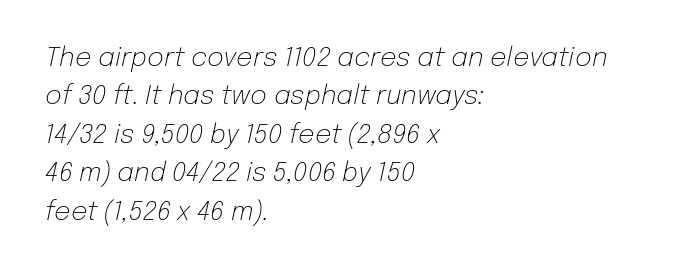
This is not heavy type; no bold has been used. Vertically, the passage feels balanced, rows spaced as you'd expect. Clear beneath every line of the passage. The typesetter chose a ragged-right arrangement here. Is the type slanted? Yes — the strokes lean at a clear angle.
